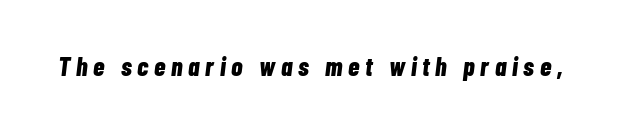
{"italic": "yes", "lean": "right", "slant_degrees": 7, "bold": "yes", "underline": "no", "letter_spacing": "wide", "letter_spacing_em": 0.22, "glyph_px": 26}
